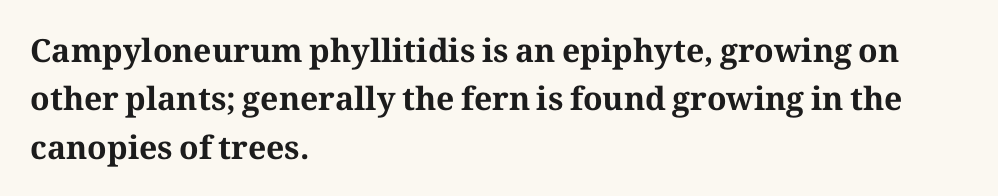
{"serif": "yes", "italic": "no", "bold": "yes", "weight": "bold", "width": "normal", "stroke_contrast": "medium", "x_height": "medium", "monospaced": "no", "underline": "no", "align": "left", "line_spacing": "normal", "line_spacing_ratio": 1.51, "letter_spacing": "normal", "letter_spacing_em": 0.0, "glyph_px": 32}
